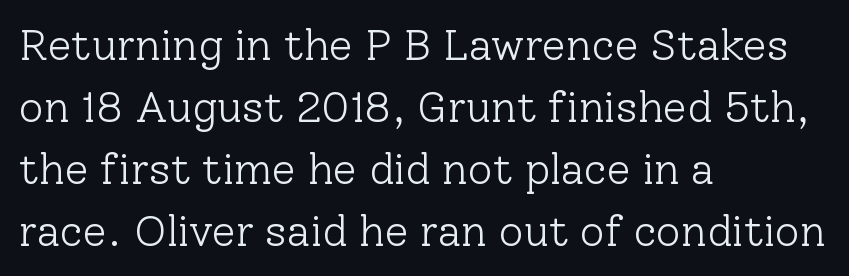
The string is rendered with underlining switched off. Tracking here is standard; glyphs follow each other at the usual distance. Character widths vary here, with narrow letters taking less room than wide ones. The lines sit at an ordinary, default distance from one another.
